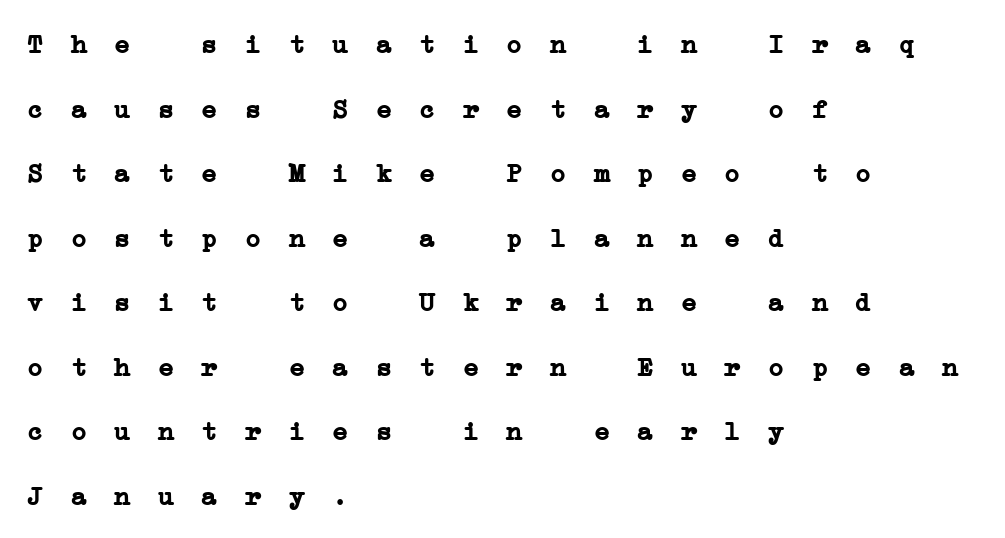
In CSS terms this would be text-align: left. Beneath every word, the page is bare. Someone cranked the tracking dial way up on this one. Baseline-to-baseline distance is far greater than the letter height.
